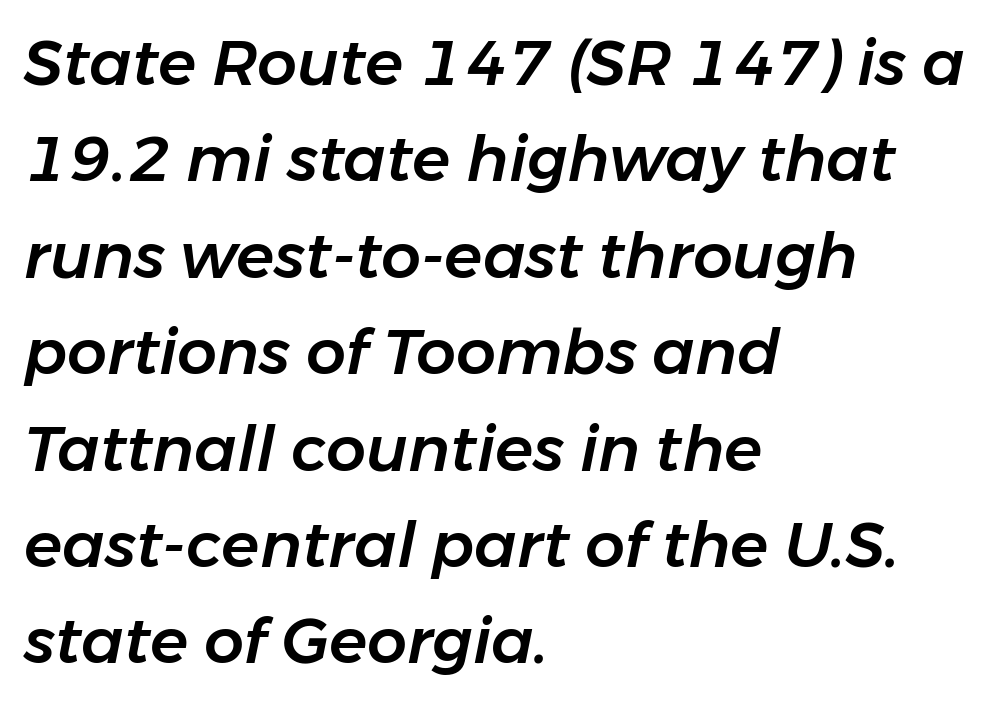
The rag falls on the right side of this text block. Compared with ordinary roman type, these characters are visibly tilted. Does the leading feel generous? No, just average. Clear beneath every line of the passage. Note the varied advance widths — an 'i' is clearly narrower than an 'm'. In terms of letterspacing, this is plain default setting.
